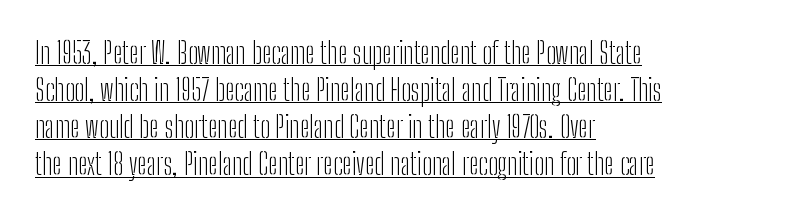
How are the letters spaced? Ordinarily, with no added tracking. A typesetter would call this proportional, since set widths differ per character. Baseline-to-baseline distance is the conventional proportion of letter height. The face used here is a sans, in the tradition of grotesques and geometrics. Somebody hit Ctrl+U on this one — the words are underlined.
